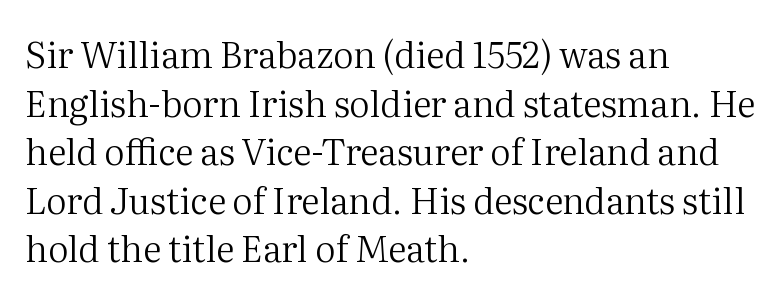
The image shows 36 px regular-weight serif type, upright; set left-aligned, normal line spacing (1.35x), normal letter spacing, not underlined; medium stroke contrast and a medium x-height.
